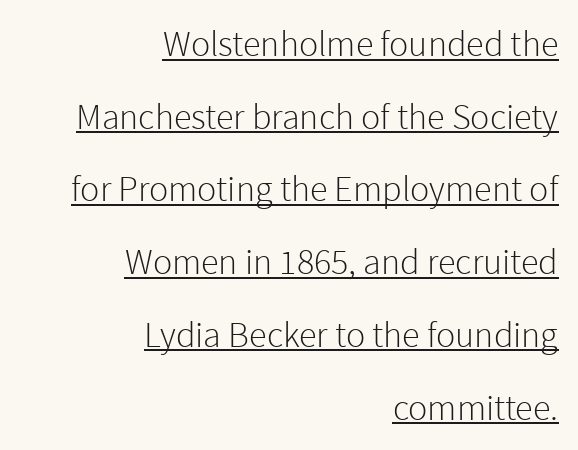
Students, note that the glyphs here touch the page at normal intervals. This sample uses an upright cut, with every glyph sitting square on the baseline. No feet cap the strokes, marking this as sans-serif type. Descenders here cross a horizontal rule under the line.
